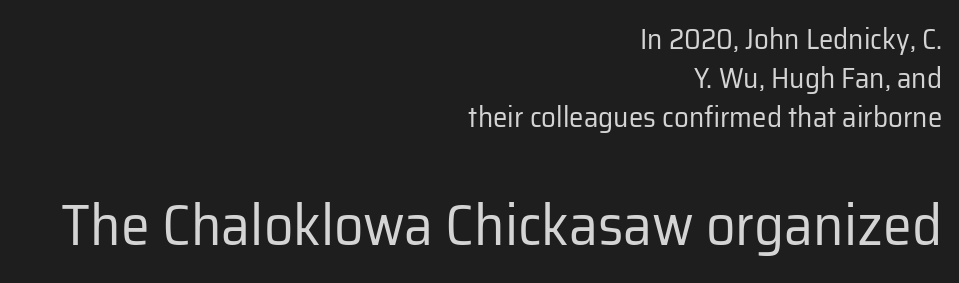
{"serif": "no", "italic": "no", "bold": "no", "weight": "regular", "width": "normal", "stroke_contrast": "low", "x_height": "medium", "monospaced": "no", "underline": "no", "align": "right", "line_spacing": "normal", "line_spacing_ratio": 1.35, "letter_spacing": "normal", "letter_spacing_em": 0.0, "larger_block": "second", "size_ratio": 2.0, "glyph_px": 58}
